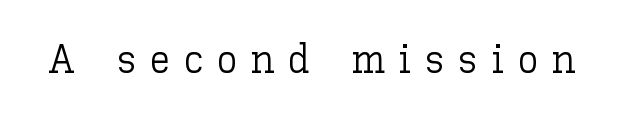
The image shows 41 px light type, upright; set unusually wide letter spacing (+0.33 em), not underlined; low stroke contrast and a medium x-height.
